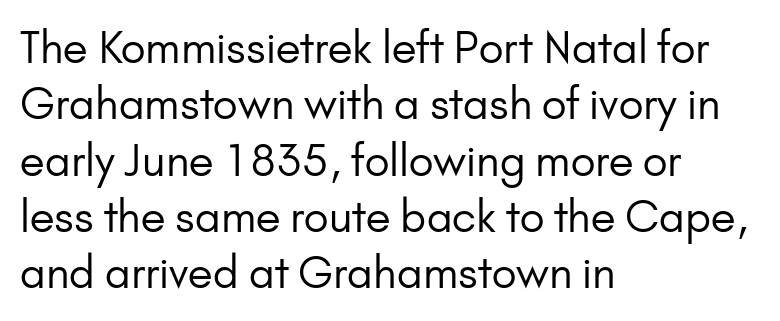
{"serif": "no", "italic": "no", "bold": "no", "weight": "regular", "width": "normal", "stroke_contrast": "low", "x_height": "small", "monospaced": "no", "underline": "no", "align": "left", "line_spacing": "normal", "line_spacing_ratio": 1.31, "letter_spacing": "normal", "letter_spacing_em": 0.0, "glyph_px": 43}
